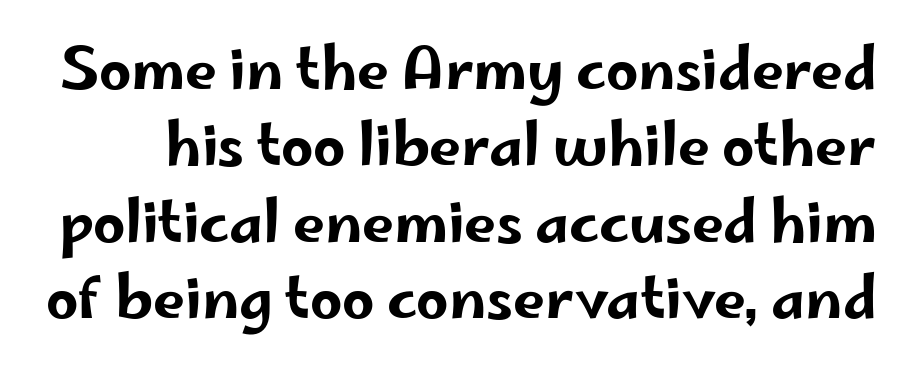
The image shows 57 px wide sans-serif type, upright; set normal line spacing (1.34x), normal letter spacing, not underlined; low stroke contrast and a small x-height.
